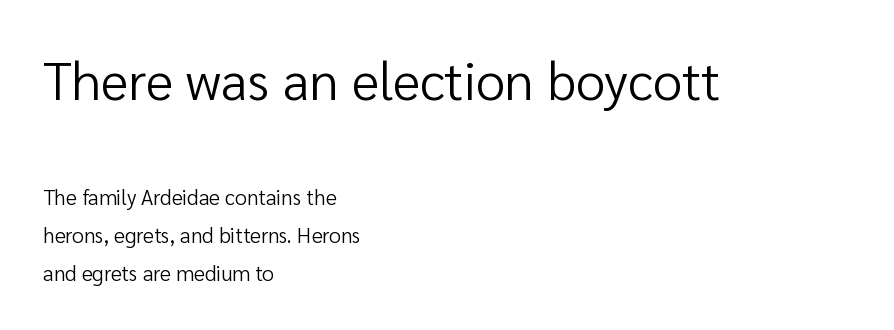
{"serif": "no", "italic": "no", "bold": "no", "weight": "regular", "width": "normal", "stroke_contrast": "low", "x_height": "medium", "monospaced": "no", "underline": "no", "align": "left", "line_spacing_ratio": 1.82, "letter_spacing": "normal", "letter_spacing_em": 0.0, "larger_block": "first", "size_ratio": 2.52, "glyph_px": 53}
